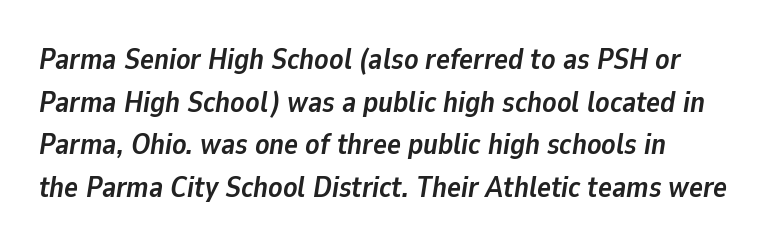
The image shows 29 px semibold type, italic (leaning right); set left-aligned, normal line spacing (1.47x), normal letter spacing, not underlined; low stroke contrast and a medium x-height.
